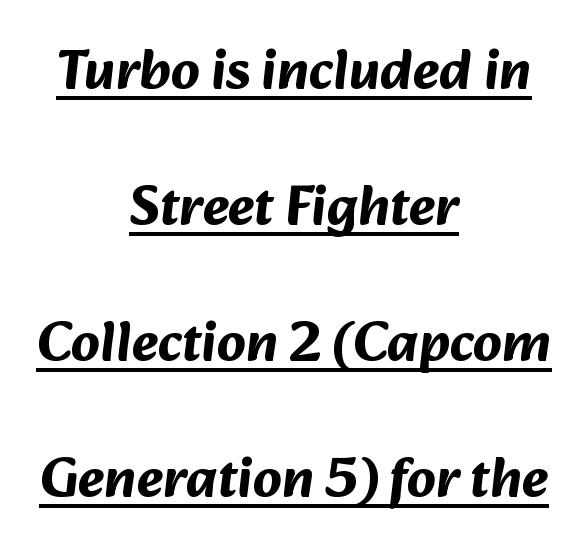
Stroke thickness is high; the sample reads as a true bold. One-word summary of the alignment: center. Leading: increased. Underlined type. The letters advance in unequal steps, a hallmark of proportional type.
